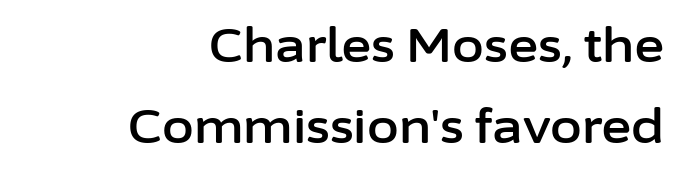
Q: Is the text italic (slanted)? A: No, it is upright.
Q: Is the typeface a serif or a sans-serif typeface? A: Sans-serif.
Q: Is the text underlined? A: No.
Q: How is the paragraph aligned? A: Right-aligned.
Q: Is the spacing between letters normal or unusually wide? A: Normal.
Q: Width (condensed, normal, or wide)? A: Normal.
Q: Stroke contrast? A: Low.
Q: x-height? A: Medium.
Q: Monospaced? A: No.
